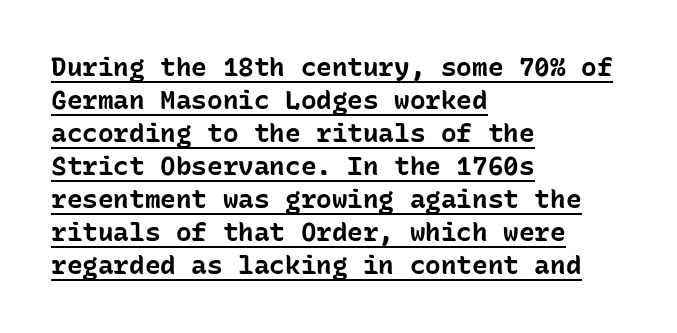
The image shows 26 px bold type, upright; set left-aligned, normal line spacing (1.27x), normal letter spacing, underlined.
